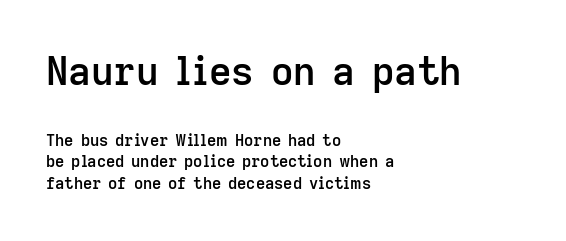
The earlier block is typeset at a bigger size than the later block. Letter spacing: default. Layout note: lines flush left. On the weight axis this lands at semibold, roughly 600.
